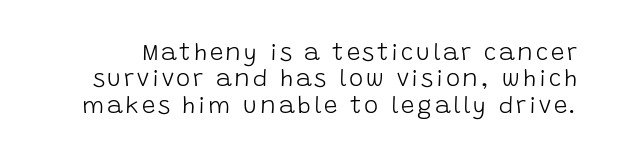
The lettering holds an erect, upright posture throughout. Unbolded letterforms with no extra heft. Rows of type sit shoulder to shoulder in the vertical direction. Words float on clear page, feet unadorned.
